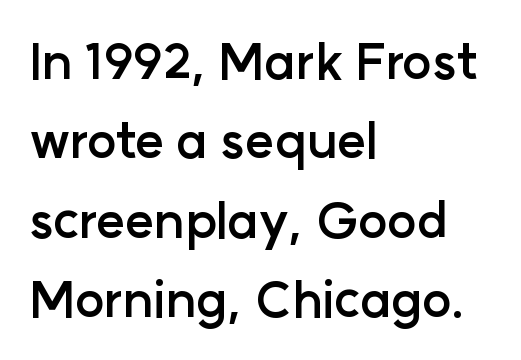
Q: Is the text bold? A: Yes.
Q: Is the text italic (slanted)? A: No, it is upright.
Q: Is the typeface a serif or a sans-serif typeface? A: Sans-serif.
Q: Is the text underlined? A: No.
Q: How is the paragraph aligned? A: Left-aligned.
Q: Is the spacing between letters normal or unusually wide? A: Normal.
Q: Is the spacing between lines tight, normal or loose? A: Normal.
Q: Width (condensed, normal, or wide)? A: Normal.
Q: Stroke contrast? A: Low.
Q: x-height? A: Medium.
Q: Monospaced? A: No.
